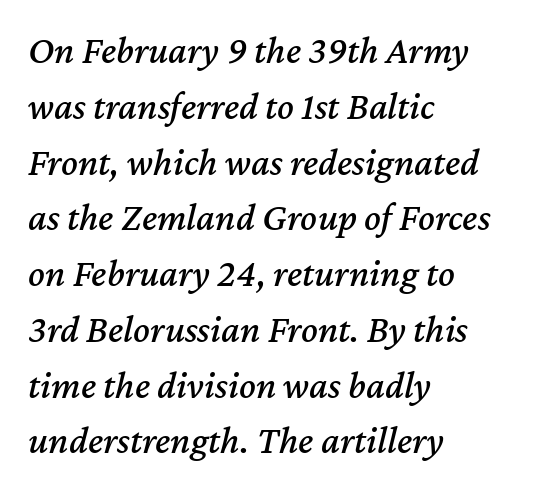
{"italic": "yes", "lean": "right", "slant_degrees": 12, "width": "normal", "stroke_contrast": "medium", "x_height": "medium", "monospaced": "no", "underline": "no", "align": "left", "line_spacing": "normal", "line_spacing_ratio": 1.43, "letter_spacing": "normal", "letter_spacing_em": 0.0, "glyph_px": 39}
